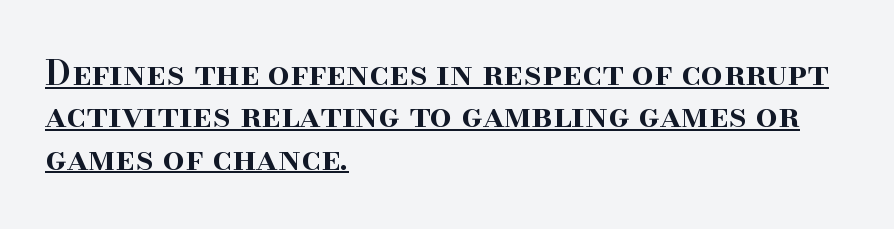
Q: Is the text bold? A: Semi-bold.
Q: Is the text italic (slanted)? A: No, it is upright.
Q: Is the typeface a serif or a sans-serif typeface? A: Serif.
Q: Is the text underlined? A: Yes.
Q: How is the paragraph aligned? A: Left-aligned.
Q: Is the spacing between letters normal or unusually wide? A: Normal.
Q: Width (condensed, normal, or wide)? A: Normal.
Q: Stroke contrast? A: High.
Q: x-height? A: Small.
Q: Monospaced? A: No.
